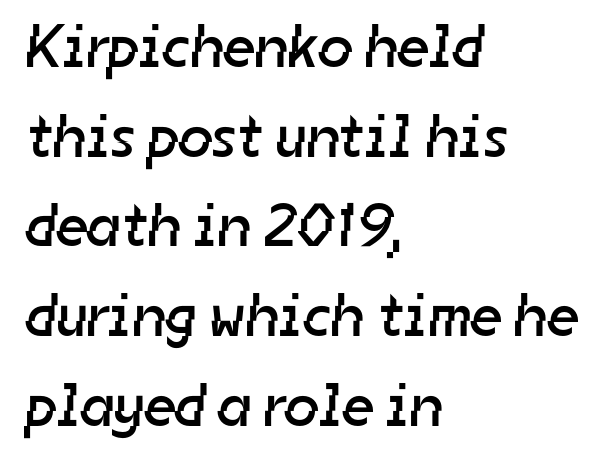
{"serif": "no", "bold": "no", "weight": "regular", "width": "normal", "stroke_contrast": "low", "x_height": "medium", "monospaced": "no", "underline": "no", "align": "left", "line_spacing": "normal", "line_spacing_ratio": 1.47, "letter_spacing": "normal", "letter_spacing_em": 0.0, "glyph_px": 61}
